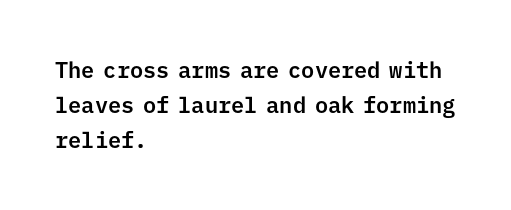
The image shows 22 px text type, upright; set left-aligned, normal line spacing (1.59x), normal letter spacing, not underlined.
